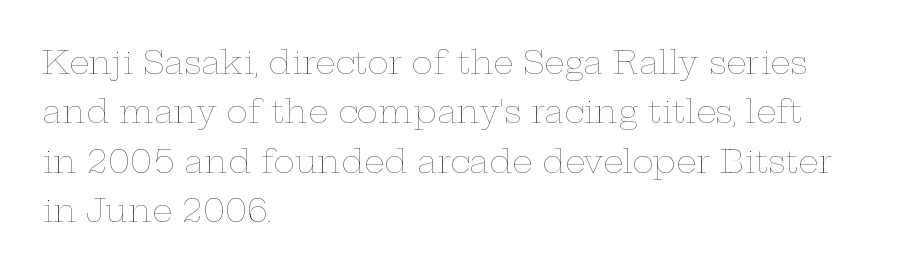
Q: Is the text bold? A: No.
Q: Is the text italic (slanted)? A: No, it is upright.
Q: Is the text underlined? A: No.
Q: How is the paragraph aligned? A: Left-aligned.
Q: Is the spacing between letters normal or unusually wide? A: Normal.
Q: Is the spacing between lines tight, normal or loose? A: Normal.
Q: Width (condensed, normal, or wide)? A: Wide.
Q: Stroke contrast? A: Low.
Q: x-height? A: Medium.
Q: Monospaced? A: No.
